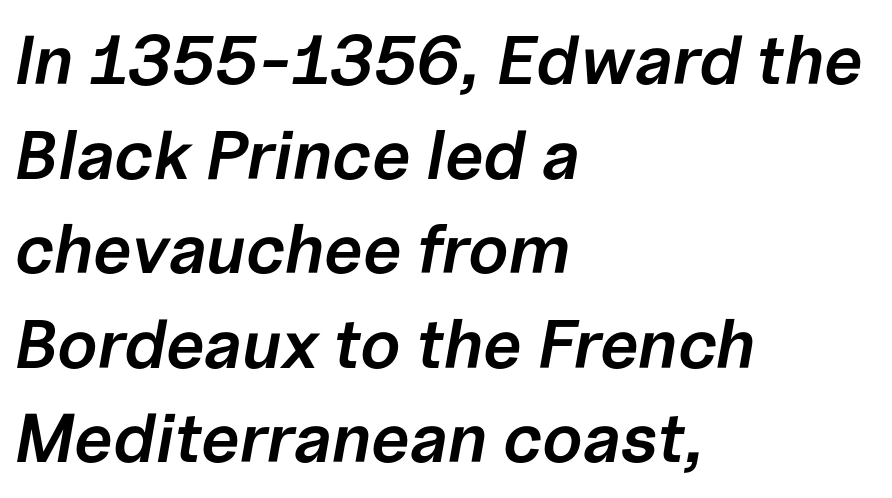
Between one letter and the next there's only the usual sliver of space. Character widths vary here, with narrow letters taking less room than wide ones. Vertical spacing — default. Nobody drew a line under any word here. Teacher's note: observe the even left margin — that is flush-left alignment. Typesetter's note: demi weight, one step under bold.
